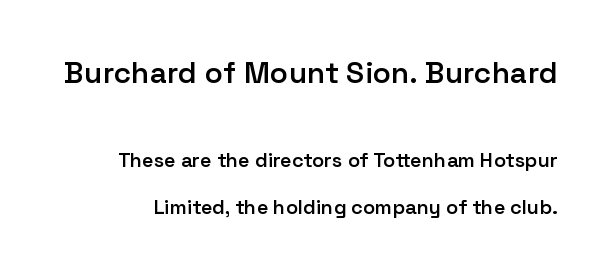
Q: Is the text bold? A: Semi-bold.
Q: Is the text italic (slanted)? A: No, it is upright.
Q: Is the typeface a serif or a sans-serif typeface? A: Sans-serif.
Q: Is the text underlined? A: No.
Q: Is the spacing between letters normal or unusually wide? A: Normal.
Q: Is the spacing between lines tight, normal or loose? A: Loose.
Q: Which block of text is set in a larger size, the first (top) or the second (bottom)? A: The first (top) one.
Q: Width (condensed, normal, or wide)? A: Normal.
Q: Stroke contrast? A: Low.
Q: x-height? A: Medium.
Q: Monospaced? A: No.
